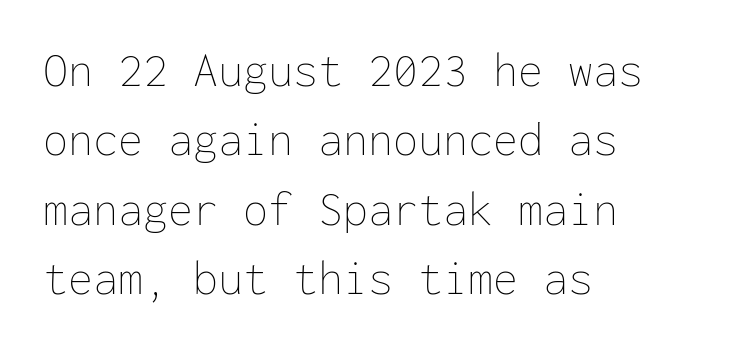
{"italic": "no", "bold": "no", "weight": "thin", "width": "normal", "stroke_contrast": "low", "x_height": "medium", "monospaced": "yes", "underline": "no", "align": "left", "line_spacing": "normal", "line_spacing_ratio": 1.39, "letter_spacing": "normal", "letter_spacing_em": 0.0, "glyph_px": 50}
